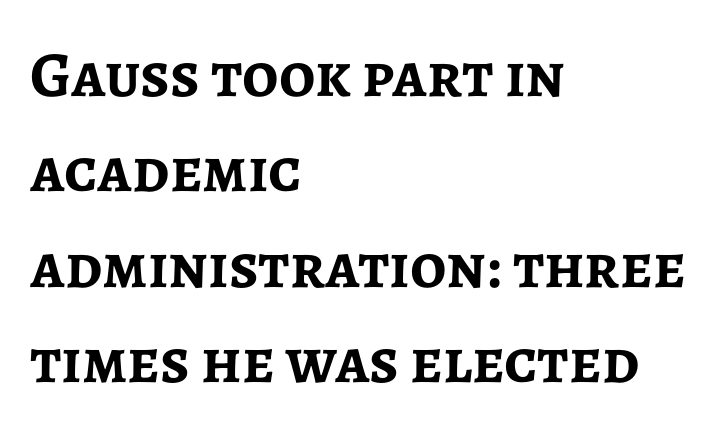
{"serif": "no", "italic": "no", "bold": "yes", "weight": "semibold", "width": "normal", "stroke_contrast": "low", "x_height": "medium", "monospaced": "no", "underline": "no", "align": "left", "line_spacing": "normal", "line_spacing_ratio": 1.49, "letter_spacing": "normal", "letter_spacing_em": 0.0, "glyph_px": 64}
